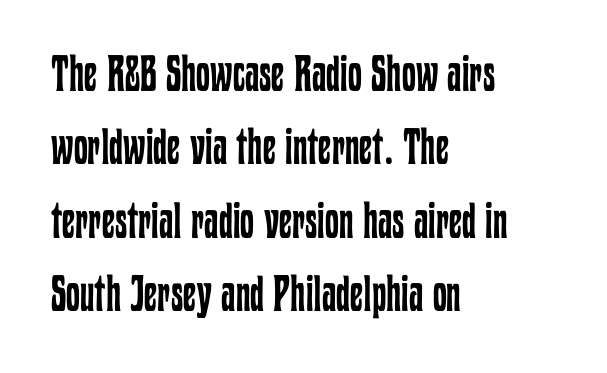
{"italic": "no", "bold": "no", "weight": "regular", "width": "condensed", "stroke_contrast": "low", "x_height": "medium", "monospaced": "no", "underline": "no", "align": "left", "line_spacing": "normal", "line_spacing_ratio": 1.47, "letter_spacing": "normal", "letter_spacing_em": 0.0, "glyph_px": 50}
